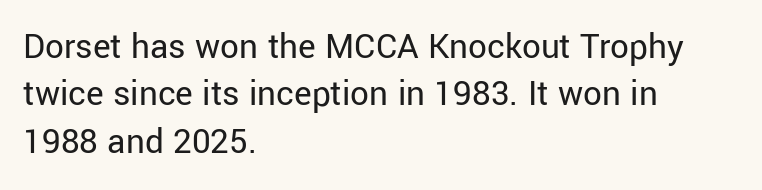
Q: Is the text bold? A: No.
Q: Is the text italic (slanted)? A: No, it is upright.
Q: Is the typeface a serif or a sans-serif typeface? A: Sans-serif.
Q: Is the text underlined? A: No.
Q: How is the paragraph aligned? A: Left-aligned.
Q: Is the spacing between letters normal or unusually wide? A: Normal.
Q: Is the spacing between lines tight, normal or loose? A: Normal.
Q: Width (condensed, normal, or wide)? A: Normal.
Q: Stroke contrast? A: Low.
Q: x-height? A: Medium.
Q: Monospaced? A: No.
